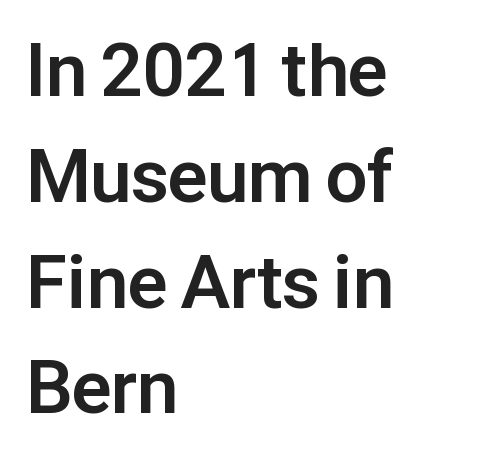
The image shows 74 px bold sans-serif type, upright; set left-aligned, normal line spacing (1.43x), normal letter spacing, not underlined; low stroke contrast and a medium x-height.
